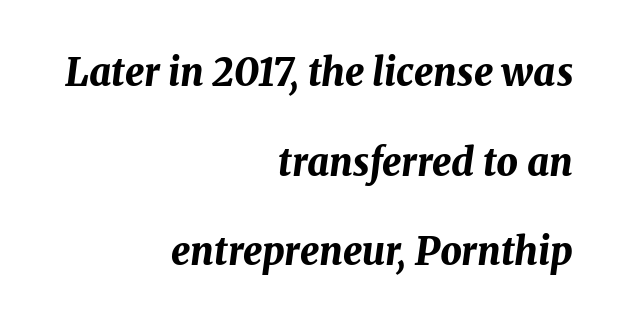
Q: Is the text bold? A: Yes.
Q: Is the text italic (slanted)? A: Yes, it leans right by about 8 degrees.
Q: Is the text underlined? A: No.
Q: How is the paragraph aligned? A: Right-aligned.
Q: Is the spacing between letters normal or unusually wide? A: Normal.
Q: Is the spacing between lines tight, normal or loose? A: Loose.
Q: Width (condensed, normal, or wide)? A: Normal.
Q: Stroke contrast? A: Medium.
Q: x-height? A: Medium.
Q: Monospaced? A: No.
